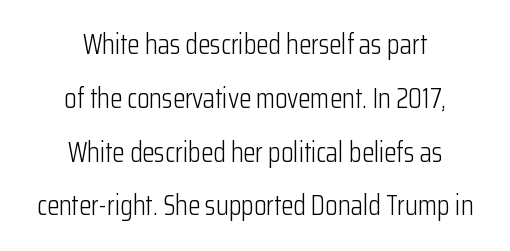
The image shows 28 px light, condensed sans-serif type, upright; set centered, loose line spacing (1.92x), normal letter spacing, not underlined; low stroke contrast and a medium x-height.
